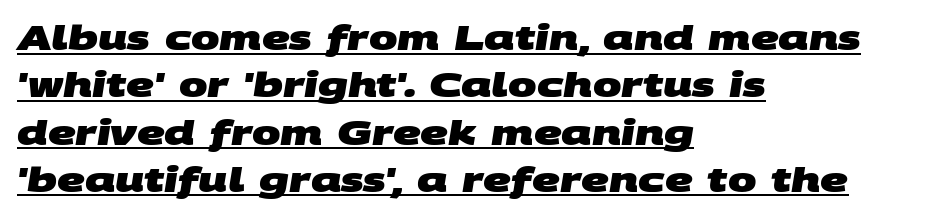
The image shows 34 px heavy, wide sans-serif type; set left-aligned, normal line spacing (1.39x), normal letter spacing, underlined; medium stroke contrast and a large x-height.
